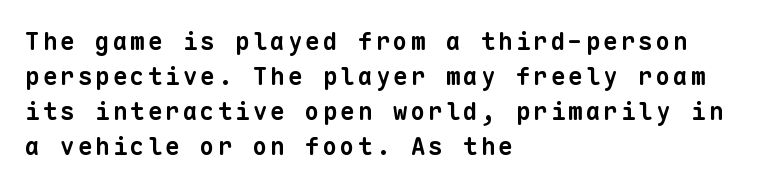
The image shows 24 px bold type; set left-aligned, normal line spacing (1.46x), not underlined.
